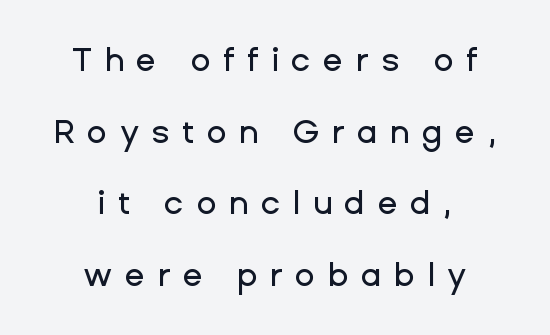
{"serif": "no", "italic": "no", "width": "normal", "stroke_contrast": "low", "x_height": "medium", "monospaced": "no", "underline": "no", "align": "center", "line_spacing": "loose", "line_spacing_ratio": 2.17, "letter_spacing": "wide", "letter_spacing_em": 0.37, "glyph_px": 33}
